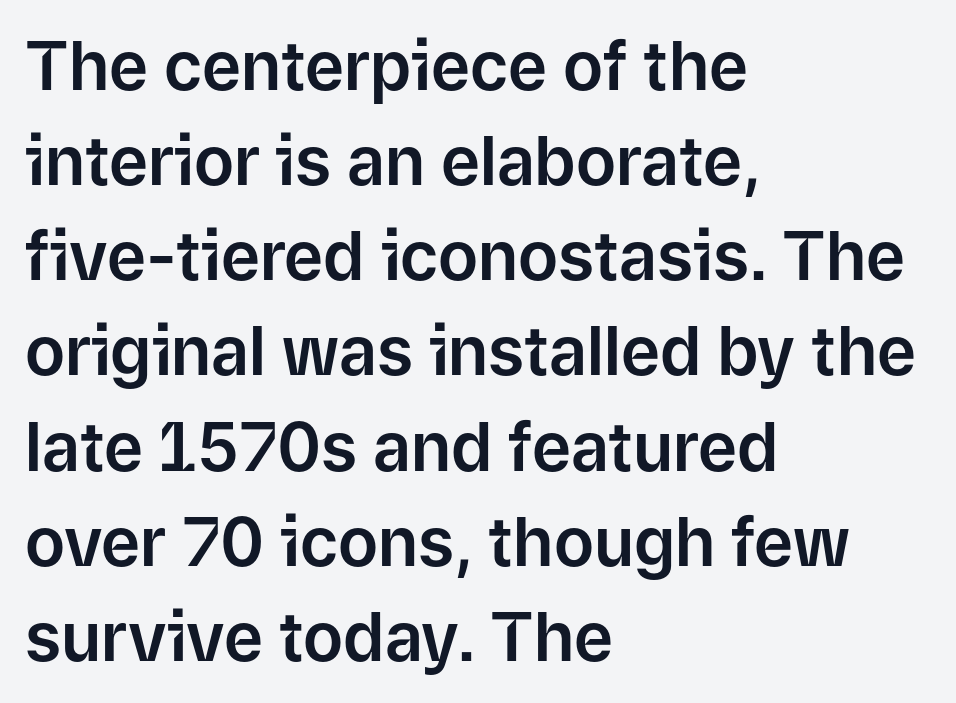
Q: Is the text italic (slanted)? A: No, it is upright.
Q: Is the typeface a serif or a sans-serif typeface? A: Sans-serif.
Q: Is the text underlined? A: No.
Q: How is the paragraph aligned? A: Left-aligned.
Q: Is the spacing between letters normal or unusually wide? A: Normal.
Q: Is the spacing between lines tight, normal or loose? A: Normal.
Q: Width (condensed, normal, or wide)? A: Normal.
Q: Stroke contrast? A: Low.
Q: x-height? A: Medium.
Q: Monospaced? A: No.
